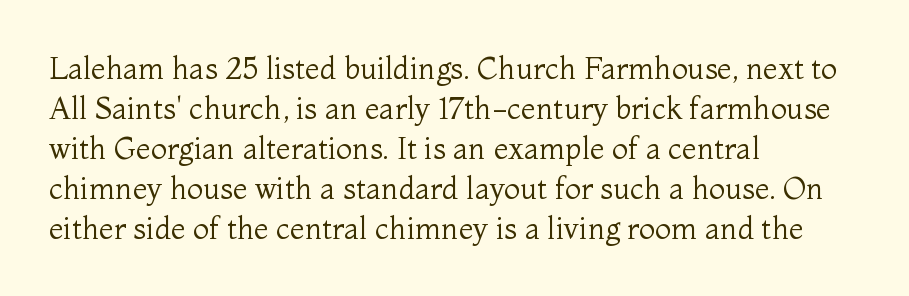
The image shows 30 px regular-weight serif type, upright; set left-aligned, normal line spacing (1.33x), normal letter spacing, not underlined; medium stroke contrast and a medium x-height.
